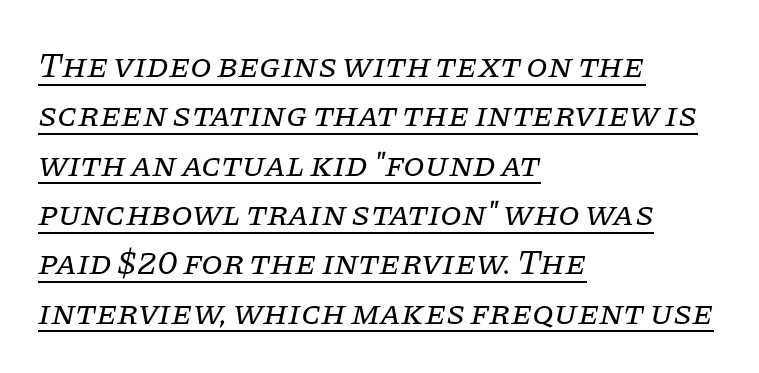
Q: Is the text bold? A: No.
Q: Is the text italic (slanted)? A: Yes, it leans right by about 11 degrees.
Q: Is the typeface a serif or a sans-serif typeface? A: Serif.
Q: Is the text underlined? A: Yes.
Q: How is the paragraph aligned? A: Left-aligned.
Q: Is the spacing between letters normal or unusually wide? A: Normal.
Q: Is the spacing between lines tight, normal or loose? A: Normal.
Q: Width (condensed, normal, or wide)? A: Normal.
Q: Stroke contrast? A: Low.
Q: x-height? A: Large.
Q: Monospaced? A: No.
